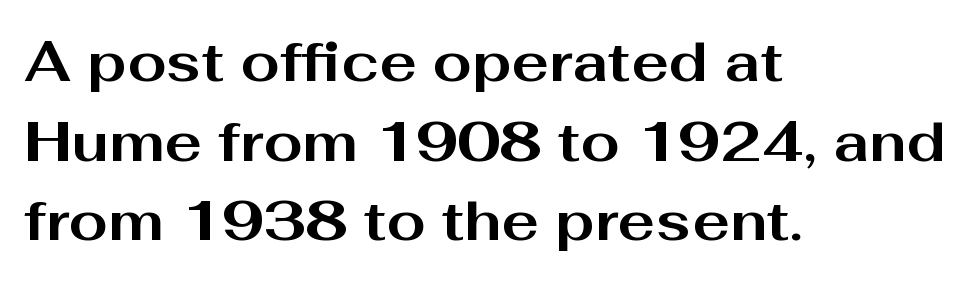
All the whitespace from short lines collects on the right. Here the designer chose a conventional face with non-uniform glyph widths. Stroke thickness is high; the sample reads as a true bold. Rendered with straight, roman letterforms. Vertical spacing — default. How are the letters spaced? Ordinarily, with no added tracking.
